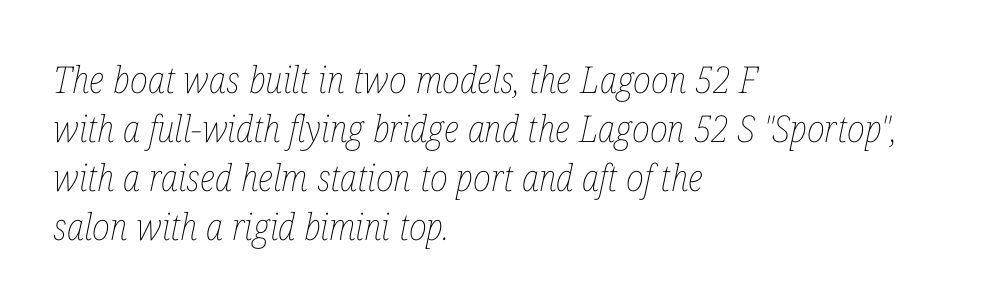
{"italic": "yes", "lean": "right", "slant_degrees": 12, "bold": "no", "weight": "thin", "width": "condensed", "stroke_contrast": "low", "x_height": "medium", "monospaced": "no", "underline": "no", "align": "left", "line_spacing": "normal", "line_spacing_ratio": 1.32, "letter_spacing": "normal", "letter_spacing_em": 0.0, "glyph_px": 37}
